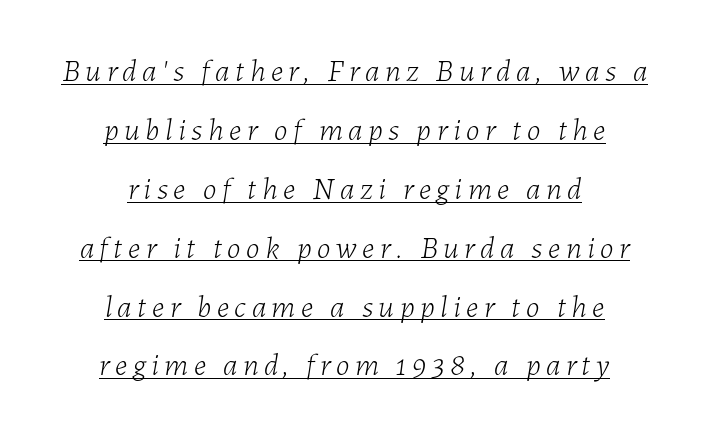
Like a heading marked for emphasis, these lines bear an underscore. These lines are rendered in a variable-pitch font. A typesetter would mark this as italic. The passage shown stacks its lines with a broad gap. Visually the block forms a symmetrical silhouette, jagged on both flanks. These glyphs show unthickened strokes, regular width or finer.
